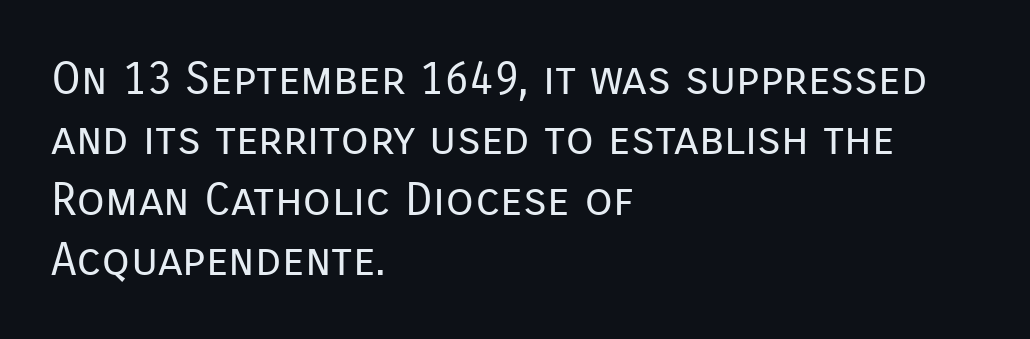
The image shows 46 px regular-weight sans-serif type, upright; set left-aligned, normal line spacing (1.31x), normal letter spacing, not underlined; low stroke contrast and a medium x-height.
